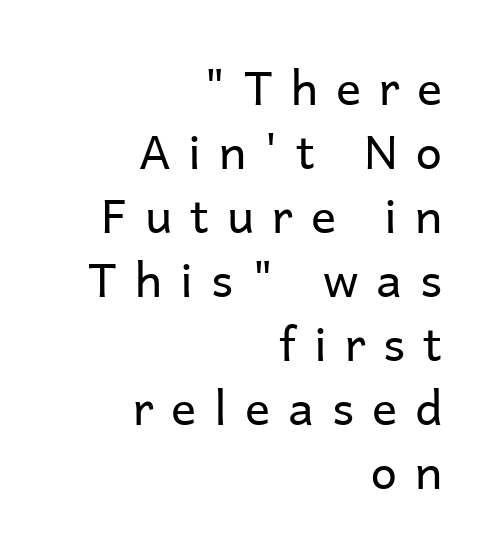
Q: Is the text bold? A: No.
Q: Is the text italic (slanted)? A: No, it is upright.
Q: Is the typeface a serif or a sans-serif typeface? A: Sans-serif.
Q: Is the text underlined? A: No.
Q: How is the paragraph aligned? A: Right-aligned.
Q: Is the spacing between letters normal or unusually wide? A: Unusually wide.
Q: Is the spacing between lines tight, normal or loose? A: Normal.
Q: Width (condensed, normal, or wide)? A: Normal.
Q: Stroke contrast? A: Low.
Q: x-height? A: Medium.
Q: Monospaced? A: No.
